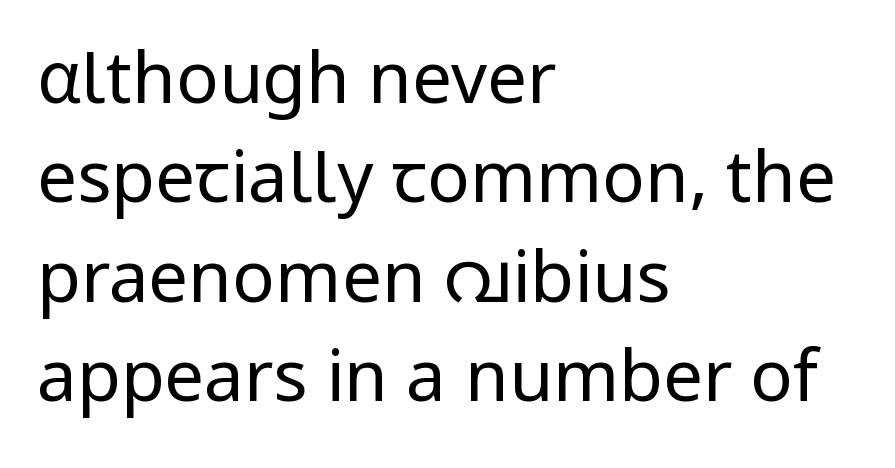
Q: Is the text bold? A: No.
Q: Is the text italic (slanted)? A: No, it is upright.
Q: Is the typeface a serif or a sans-serif typeface? A: Sans-serif.
Q: Is the text underlined? A: No.
Q: How is the paragraph aligned? A: Left-aligned.
Q: Is the spacing between letters normal or unusually wide? A: Normal.
Q: Is the spacing between lines tight, normal or loose? A: Normal.
Q: Width (condensed, normal, or wide)? A: Normal.
Q: Stroke contrast? A: Low.
Q: x-height? A: Medium.
Q: Monospaced? A: No.
